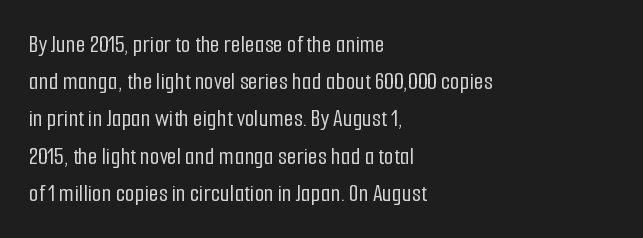
The image shows 25 px text type, upright; set left-aligned, normal line spacing (1.49x), normal letter spacing, not underlined.
